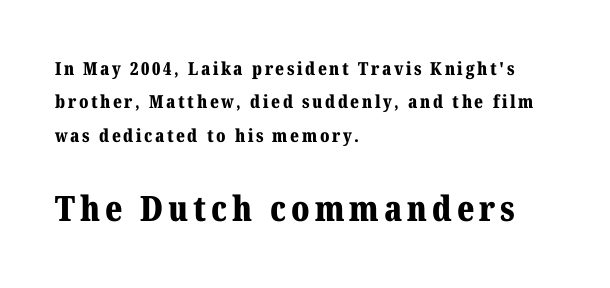
Q: Is the text bold? A: Yes.
Q: Is the text italic (slanted)? A: No, it is upright.
Q: Is the typeface a serif or a sans-serif typeface? A: Serif.
Q: Is the text underlined? A: No.
Q: How is the paragraph aligned? A: Left-aligned.
Q: Which block of text is set in a larger size, the first (top) or the second (bottom)? A: The second (bottom) one.
Q: Width (condensed, normal, or wide)? A: Normal.
Q: Stroke contrast? A: Medium.
Q: x-height? A: Medium.
Q: Monospaced? A: No.
